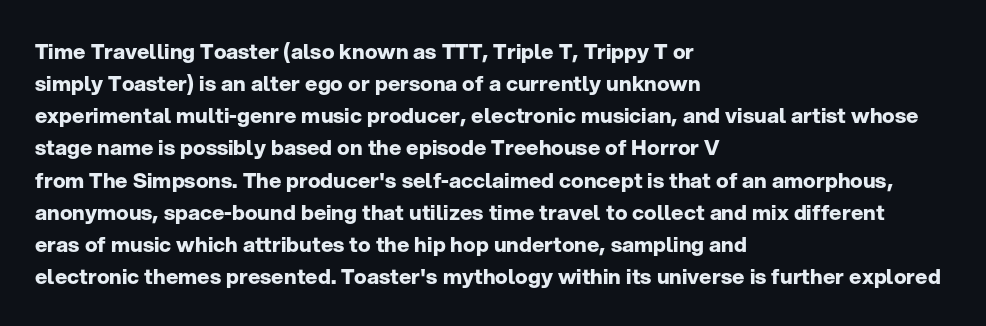
Tracking value appears to be zero — textbook default spacing. Is the type bold? Yes — the strokes are clearly thick and heavy. The block of text has a typical density, with ordinary space between rows. The rag falls on the right side of this text block. Words float on clear page, feet unadorned.
